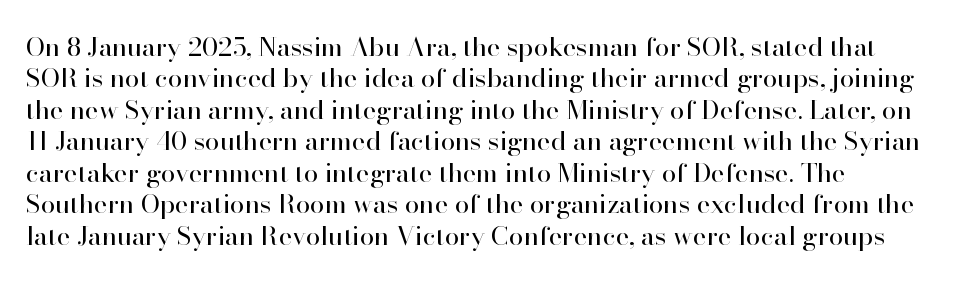
{"italic": "no", "bold": "no", "underline": "no", "line_spacing_ratio": 1.21, "letter_spacing": "normal", "letter_spacing_em": 0.0, "glyph_px": 26}
